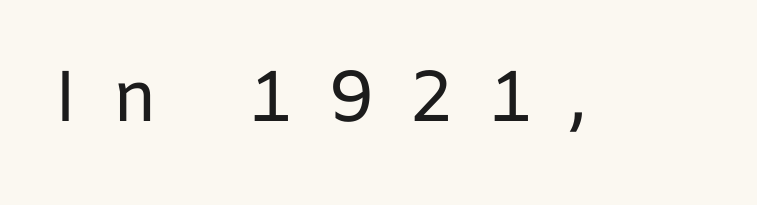
The image shows 72 px regular-weight sans-serif type, upright; set unusually wide letter spacing (+0.49 em), not underlined; low stroke contrast and a medium x-height.
